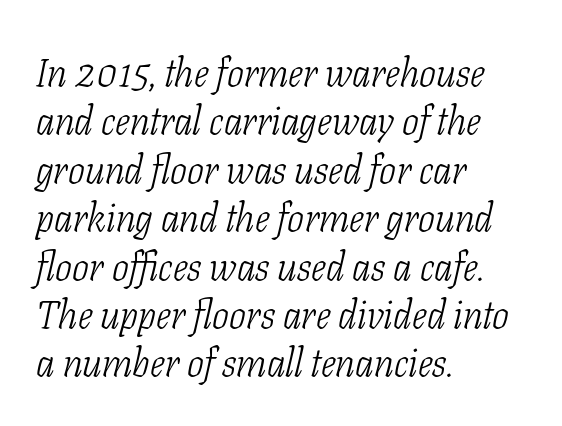
The image shows 40 px light, condensed serif type, italic (leaning right); set left-aligned, line spacing 1.21x, normal letter spacing, not underlined; low stroke contrast and a medium x-height.
